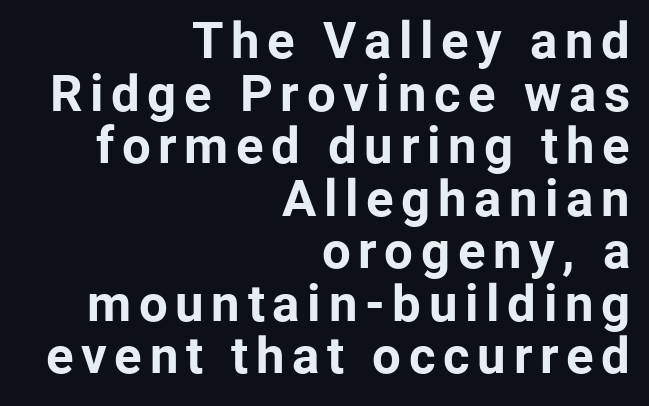
Q: Is the text bold? A: Yes.
Q: Is the text italic (slanted)? A: No, it is upright.
Q: Is the typeface a serif or a sans-serif typeface? A: Sans-serif.
Q: Is the text underlined? A: No.
Q: How is the paragraph aligned? A: Right-aligned.
Q: Is the spacing between lines tight, normal or loose? A: Tight.
Q: Width (condensed, normal, or wide)? A: Normal.
Q: Stroke contrast? A: Low.
Q: x-height? A: Medium.
Q: Monospaced? A: No.
